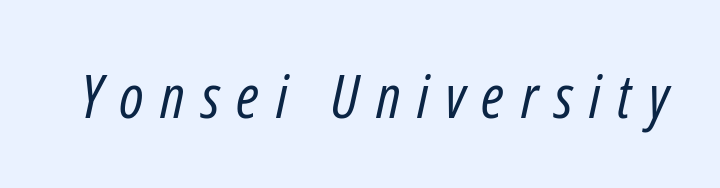
{"italic": "yes", "lean": "right", "slant_degrees": 12, "bold": "no", "weight": "regular", "width": "condensed", "stroke_contrast": "low", "x_height": "medium", "monospaced": "no", "underline": "no", "letter_spacing": "wide", "letter_spacing_em": 0.27, "glyph_px": 61}
